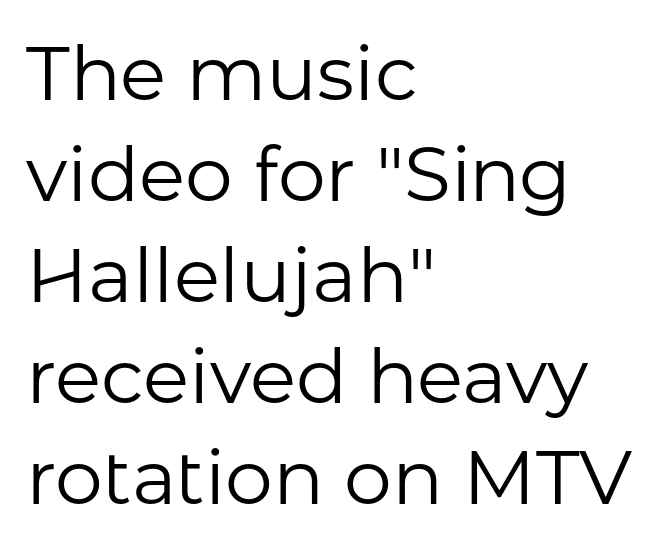
The image shows 76 px regular-weight sans-serif type, upright; set left-aligned, normal line spacing (1.33x), normal letter spacing, not underlined; low stroke contrast and a medium x-height.
